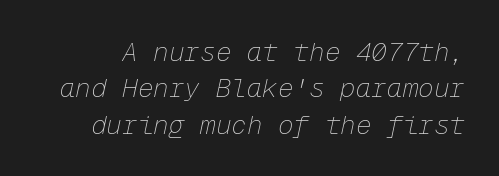
{"italic": "yes", "lean": "right", "slant_degrees": 12, "bold": "no", "underline": "no", "line_spacing": "normal", "line_spacing_ratio": 1.4, "letter_spacing": "normal", "letter_spacing_em": 0.0, "glyph_px": 26}
